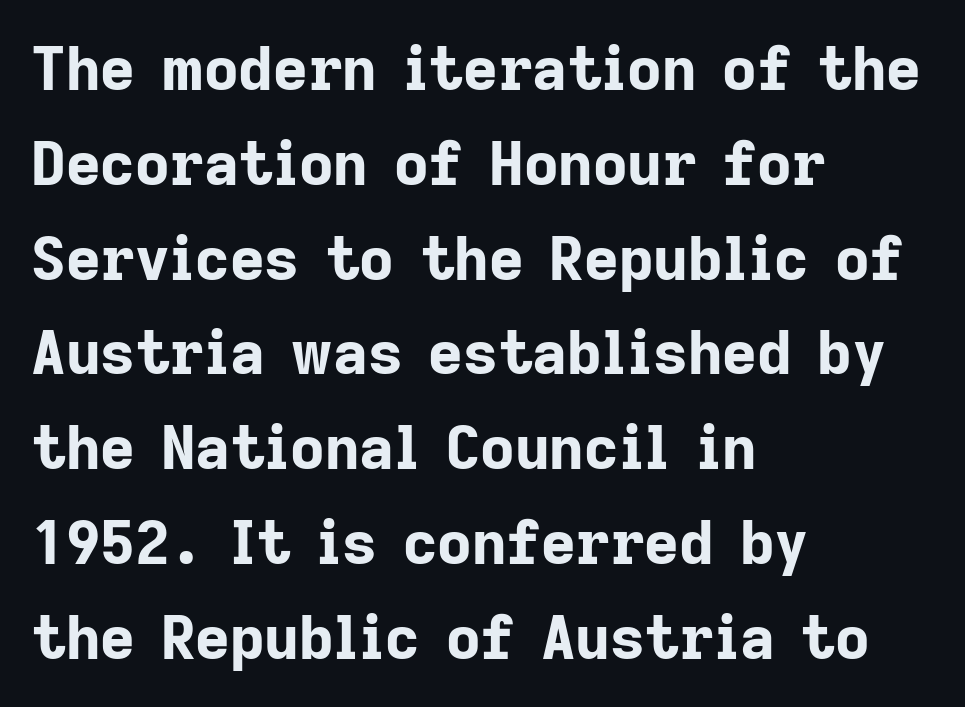
Short note: letters normally spaced. These lines sit exactly where default settings would place them. This is the regular roman posture of the typeface. The face used here is proportionally spaced, like ordinary book or web type. Nope, no serifs anywhere on these letters.
